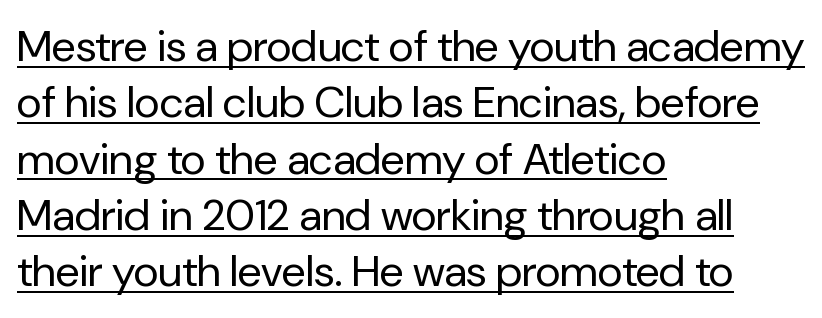
The image shows 44 px regular-weight sans-serif type, upright; set left-aligned, normal line spacing (1.28x), normal letter spacing, underlined; low stroke contrast and a medium x-height.
